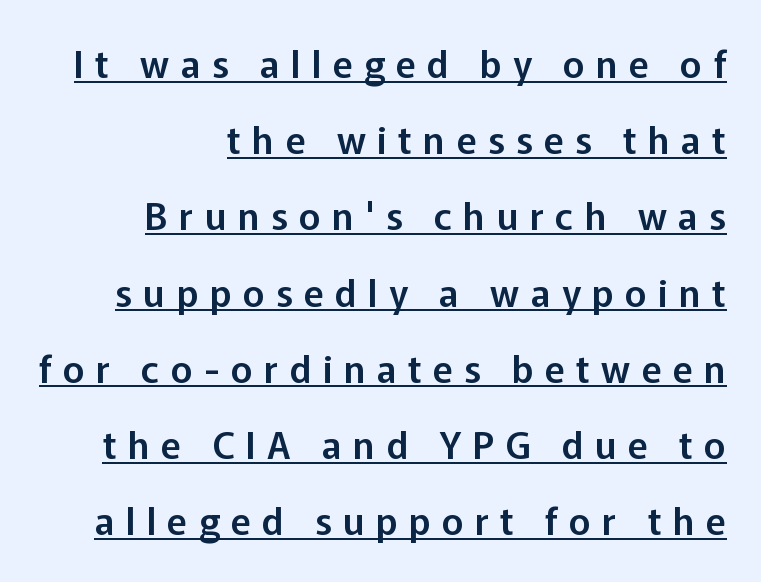
The image shows 37 px sans-serif type, upright; set right-aligned, loose line spacing (2.06x), unusually wide letter spacing (+0.31 em), underlined; low stroke contrast and a medium x-height.
